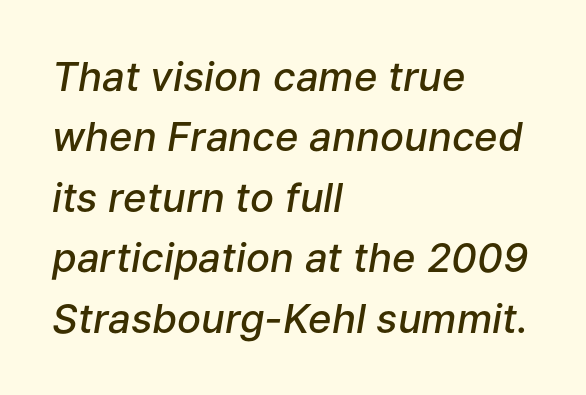
The sample has been set in demibold, a notch under bold. Characters follow at the spacing the type designer built in. This is oblique type, the kind used for emphasis or titles. The area under the type is left untouched.
